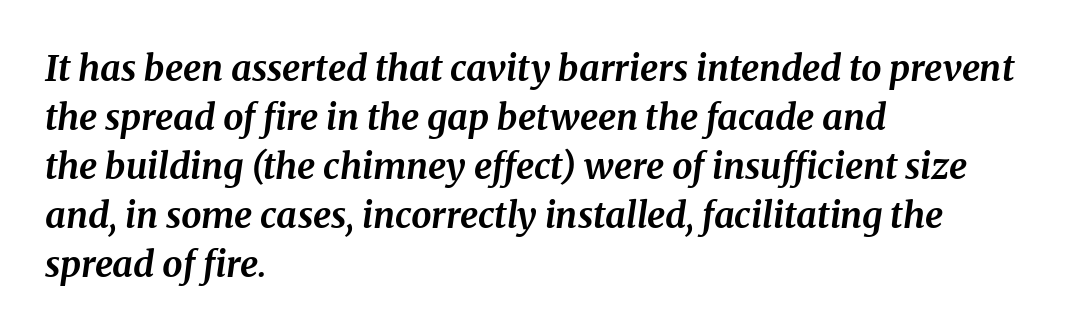
The image shows 36 px bold serif type, italic (leaning right); set left-aligned, normal line spacing (1.36x), normal letter spacing, not underlined; medium stroke contrast and a medium x-height.
